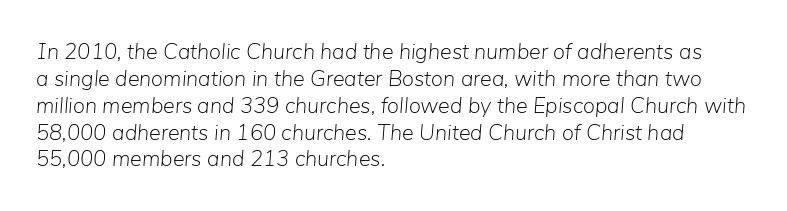
{"italic": "yes", "lean": "right", "slant_degrees": 5, "bold": "no", "underline": "no", "align": "left", "line_spacing_ratio": 1.22, "letter_spacing": "normal", "letter_spacing_em": 0.0, "glyph_px": 22}
